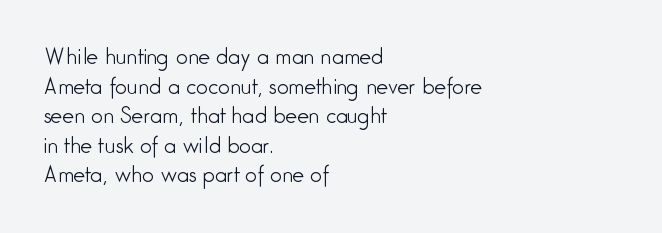
Q: Is the text bold? A: No.
Q: Is the text italic (slanted)? A: No, it is upright.
Q: Is the text underlined? A: No.
Q: How is the paragraph aligned? A: Left-aligned.
Q: Is the spacing between letters normal or unusually wide? A: Normal.
Q: Is the spacing between lines tight, normal or loose? A: Normal.
